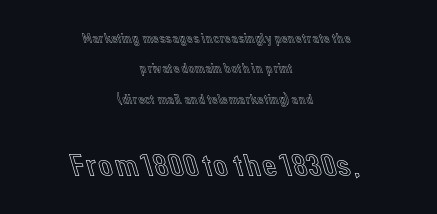
{"width": "normal", "x_height": "medium", "monospaced": "no", "underline": "no", "align": "center", "line_spacing": "loose", "line_spacing_ratio": 2.17, "letter_spacing": "normal", "letter_spacing_em": 0.0, "larger_block": "second", "size_ratio": 2.36, "glyph_px": 33}
